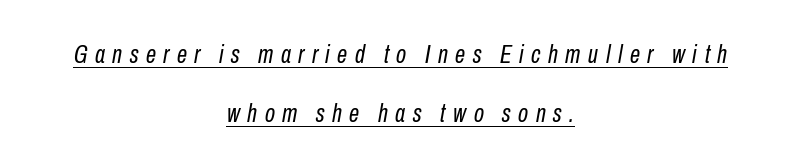
The image shows 26 px text type, italic (leaning right); set centered, loose line spacing (2.26x), unusually wide letter spacing (+0.29 em), underlined.
